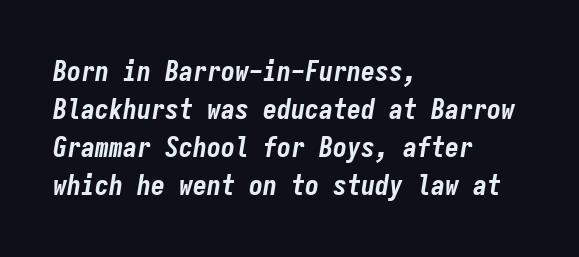
Standard letterfit; no display-style spreading of the glyphs. Looking at the ascenders, they clearly lean. The face used here is monospaced, like something from a code editor. The rag falls on the right side of this text block. Just letters on the line, the space beneath them empty.
